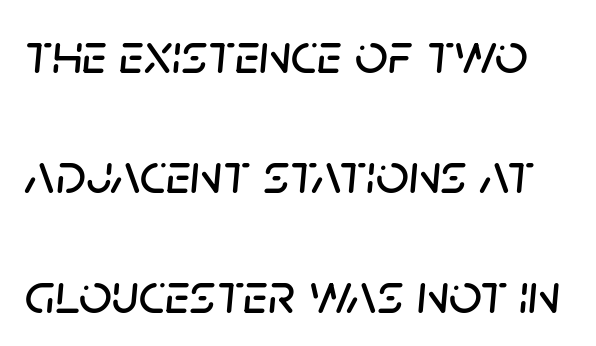
{"italic": "yes", "lean": "right", "slant_degrees": 5, "width": "normal", "stroke_contrast": "low", "x_height": "large", "monospaced": "no", "underline": "no", "line_spacing": "loose", "line_spacing_ratio": 2.07, "letter_spacing": "normal", "letter_spacing_em": 0.0, "glyph_px": 58}
